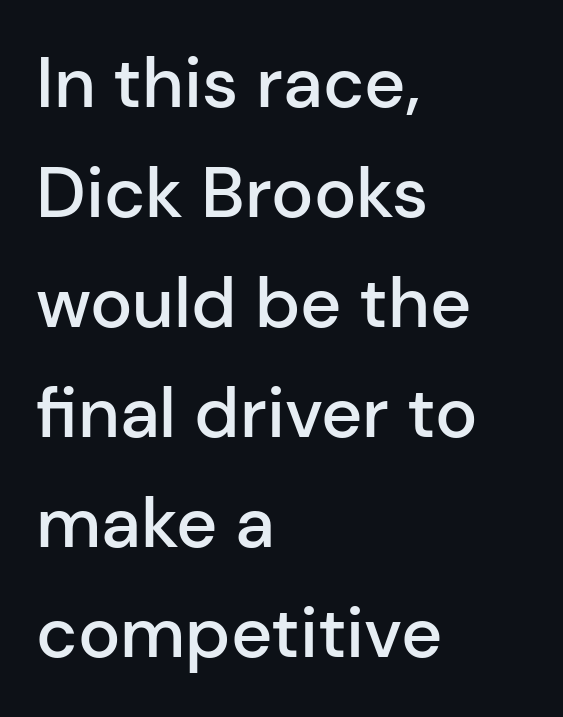
Short note: letters normally spaced. Clear beneath every line of the passage. Does the weight exceed regular? Yes, but only to semibold. Teacher's note: observe the even left margin — that is flush-left alignment.
